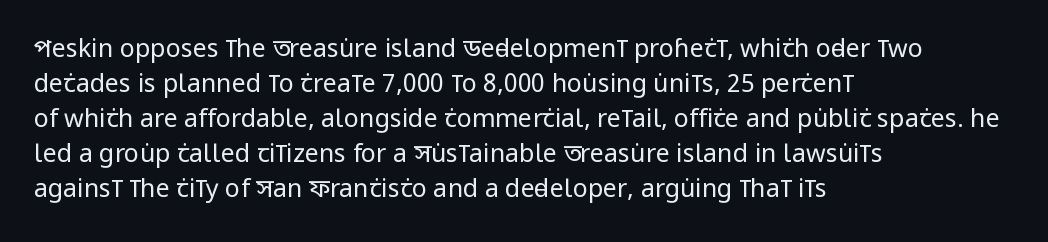
Nobody drew a line under any word here. The passage is arranged the way most books set body copy — flush left. Is the stroke heavy? The answer is a plain regular-or-lighter. Nobody touched the tracking dial on this one. A roman cut, with each character standing at attention. The space between consecutive lines is moderate.
